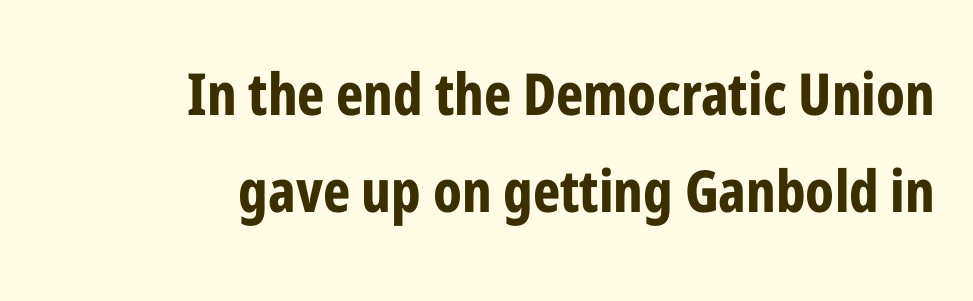
Q: Is the text bold? A: Yes.
Q: Is the text italic (slanted)? A: No, it is upright.
Q: Is the typeface a serif or a sans-serif typeface? A: Sans-serif.
Q: Is the text underlined? A: No.
Q: How is the paragraph aligned? A: Right-aligned.
Q: Is the spacing between letters normal or unusually wide? A: Normal.
Q: Is the spacing between lines tight, normal or loose? A: Normal.
Q: Width (condensed, normal, or wide)? A: Condensed.
Q: Stroke contrast? A: Low.
Q: x-height? A: Medium.
Q: Monospaced? A: No.
